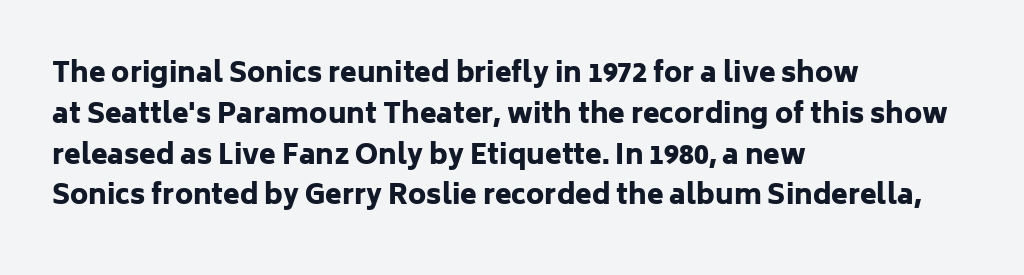
The image shows 27 px bold type, upright; set left-aligned, normal line spacing (1.51x), normal letter spacing, not underlined.
